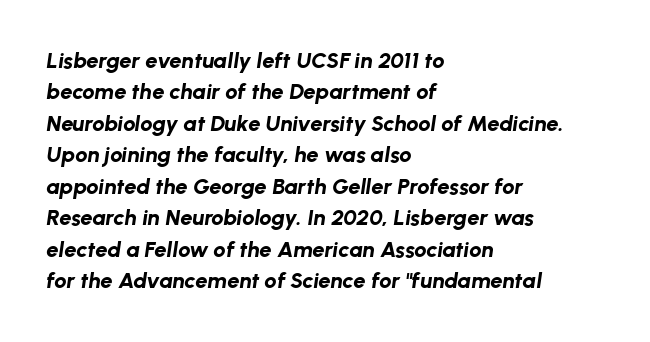
Q: Is the text bold? A: Yes.
Q: Is the text italic (slanted)? A: Yes, it leans right by about 8 degrees.
Q: Is the text underlined? A: No.
Q: How is the paragraph aligned? A: Left-aligned.
Q: Is the spacing between letters normal or unusually wide? A: Normal.
Q: Is the spacing between lines tight, normal or loose? A: Normal.
